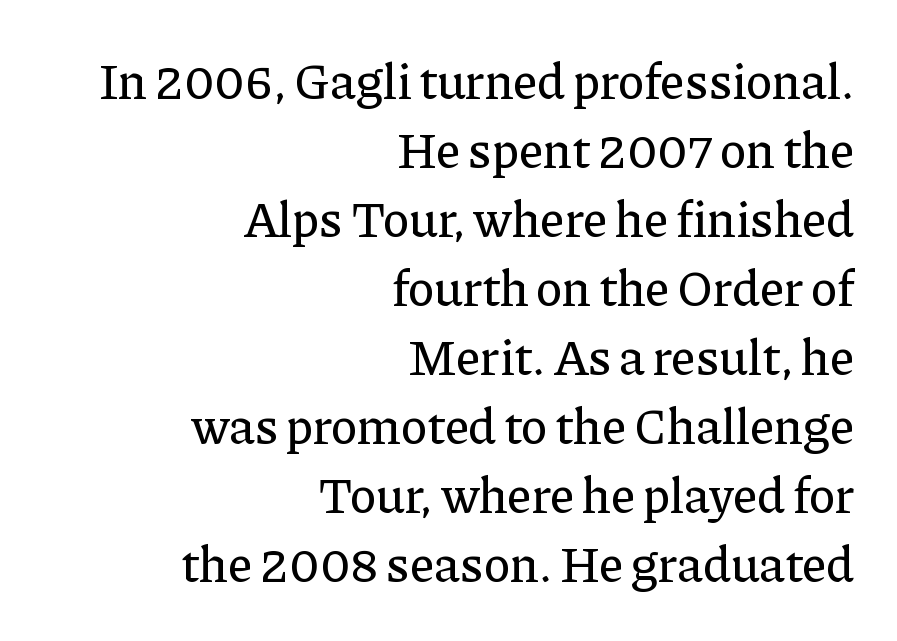
The image shows 50 px serif type, upright; set right-aligned, normal line spacing (1.38x), normal letter spacing, not underlined; low stroke contrast and a medium x-height.
